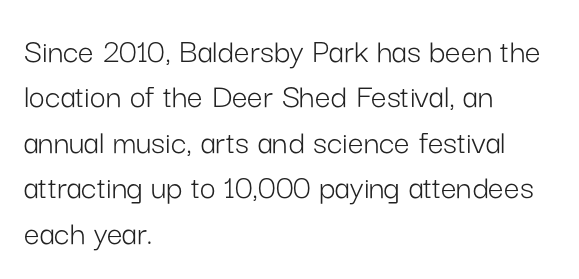
Q: Is the text bold? A: No.
Q: Is the text italic (slanted)? A: No, it is upright.
Q: Is the typeface a serif or a sans-serif typeface? A: Sans-serif.
Q: Is the text underlined? A: No.
Q: How is the paragraph aligned? A: Left-aligned.
Q: Is the spacing between letters normal or unusually wide? A: Normal.
Q: Is the spacing between lines tight, normal or loose? A: Normal.
Q: Width (condensed, normal, or wide)? A: Normal.
Q: Stroke contrast? A: Low.
Q: x-height? A: Medium.
Q: Monospaced? A: No.
